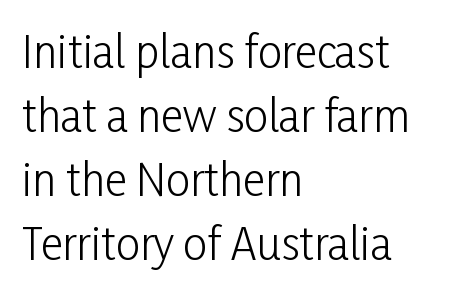
The image shows 43 px light, condensed sans-serif type, upright; set left-aligned, normal line spacing (1.49x), normal letter spacing, not underlined; low stroke contrast and a medium x-height.
